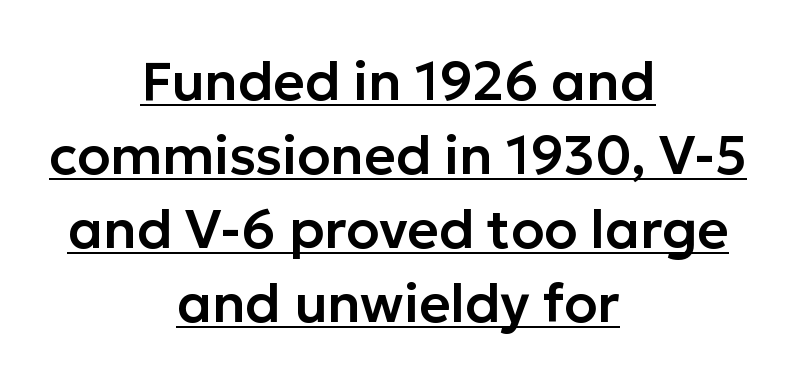
{"serif": "no", "italic": "no", "width": "normal", "stroke_contrast": "low", "x_height": "medium", "monospaced": "no", "underline": "yes", "align": "center", "line_spacing": "normal", "line_spacing_ratio": 1.37, "letter_spacing": "normal", "letter_spacing_em": 0.0, "glyph_px": 54}
